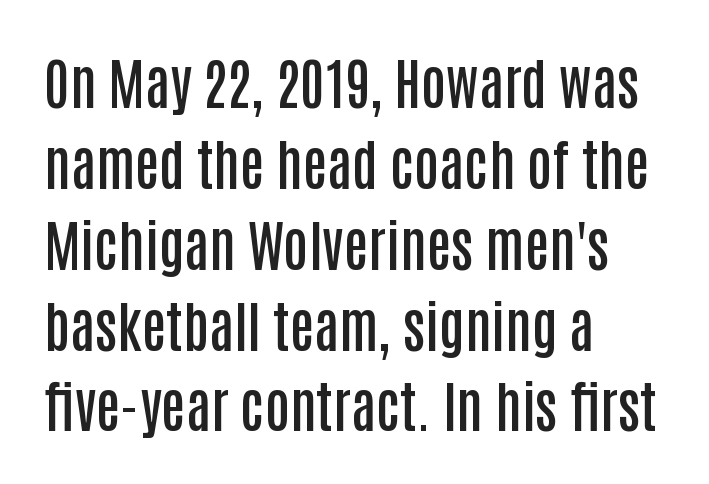
{"serif": "no", "italic": "no", "bold": "semi", "weight": "semibold", "width": "condensed", "stroke_contrast": "low", "x_height": "large", "monospaced": "no", "underline": "no", "align": "left", "line_spacing": "normal", "line_spacing_ratio": 1.47, "letter_spacing": "normal", "letter_spacing_em": 0.0, "glyph_px": 55}
